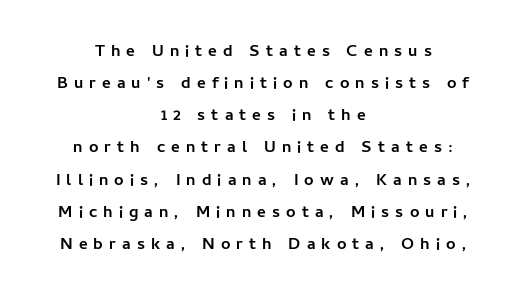
{"italic": "no", "underline": "no", "align": "center", "line_spacing": "normal", "line_spacing_ratio": 1.53, "letter_spacing": "wide", "letter_spacing_em": 0.29, "glyph_px": 21}
